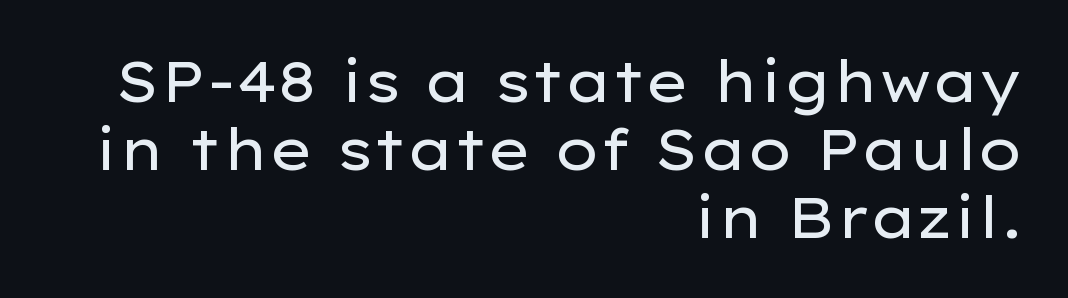
Short and long lines alike share a common ending point at right. Do the characters align in a grid? No, the font is proportional. Weight: regular or lighter. A clean baseline with only descenders dipping below it. Serif or sans? Sans — the stroke terminals are bare. Caption: standard tracking, unaltered.
